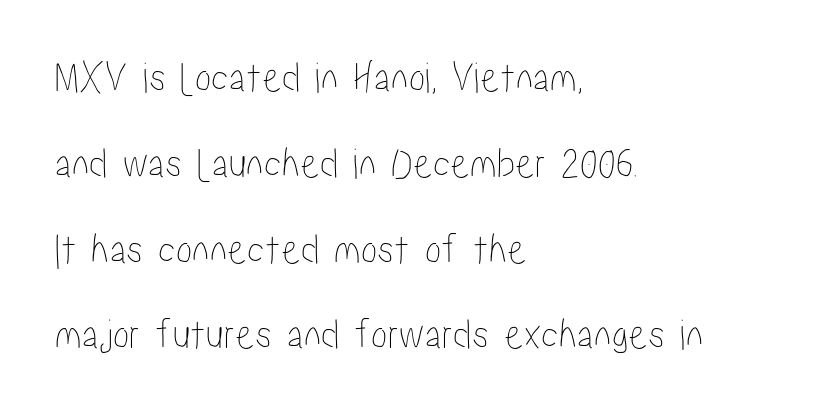
Q: Is the text italic (slanted)? A: No, it is upright.
Q: Is the text underlined? A: No.
Q: How is the paragraph aligned? A: Left-aligned.
Q: Is the spacing between letters normal or unusually wide? A: Normal.
Q: Is the spacing between lines tight, normal or loose? A: Loose.
Q: Width (condensed, normal, or wide)? A: Condensed.
Q: Stroke contrast? A: Low.
Q: x-height? A: Medium.
Q: Monospaced? A: No.
